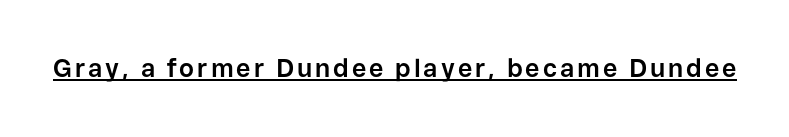
Notice how a bar underscores the lettering throughout. The axis of the letterforms is exactly vertical. Caption: bold face, heavy strokes.
